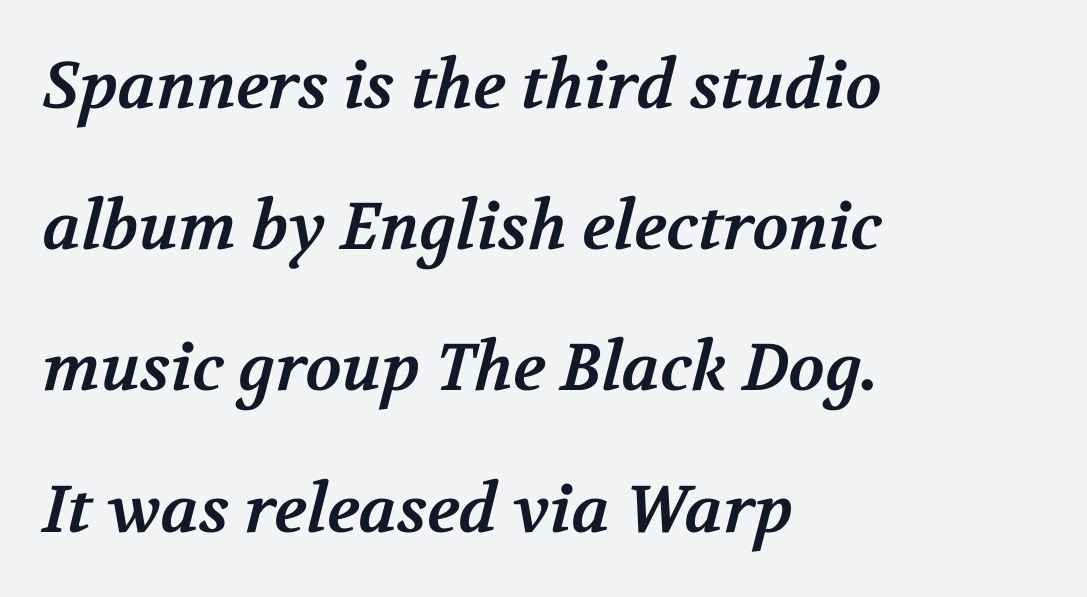
{"serif": "yes", "bold": "yes", "weight": "bold", "width": "normal", "stroke_contrast": "medium", "x_height": "medium", "monospaced": "no", "underline": "no", "align": "left", "line_spacing": "loose", "line_spacing_ratio": 2.14, "letter_spacing": "normal", "letter_spacing_em": 0.0, "glyph_px": 66}
